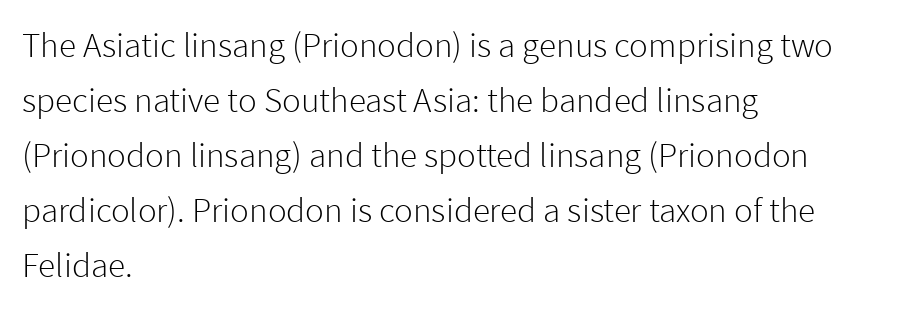
The characters display no serif detailing; their extremities are plain. Default kerning and tracking; the words read as compact shapes. The specimen reads as upright at a glance. The compositor pushed each line to the left boundary. Regarding leading, the lines here are spaced in the standard way. This reads as an unemphasized weight, regular at the heaviest.
